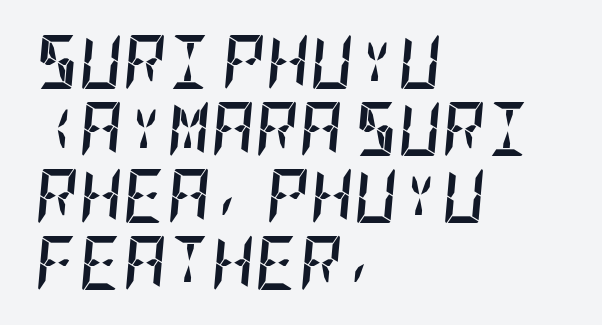
The image shows 54 px semibold, condensed type, italic (leaning right); set left-aligned, line spacing 1.24x, normal letter spacing, not underlined; low stroke contrast and a large x-height.
